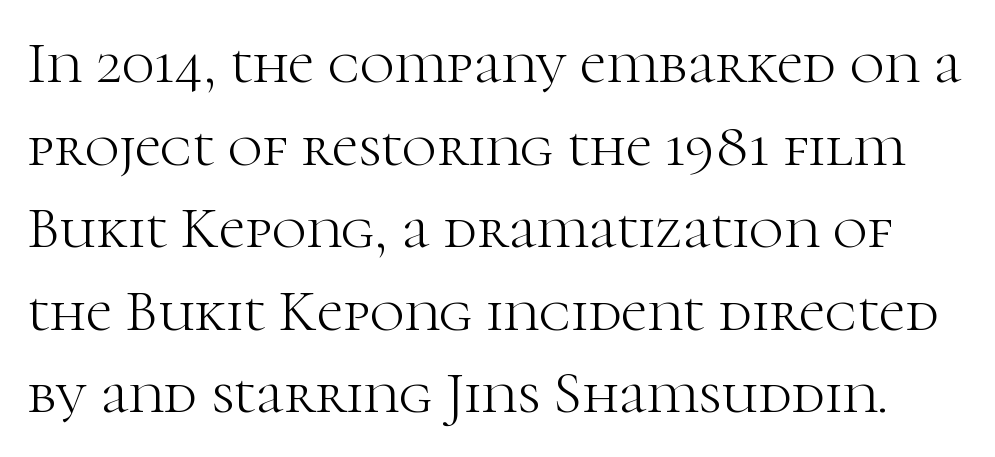
Q: Is the text bold? A: No.
Q: Is the text italic (slanted)? A: No, it is upright.
Q: Is the typeface a serif or a sans-serif typeface? A: Serif.
Q: Is the text underlined? A: No.
Q: Is the spacing between letters normal or unusually wide? A: Normal.
Q: Is the spacing between lines tight, normal or loose? A: Normal.
Q: Width (condensed, normal, or wide)? A: Normal.
Q: Stroke contrast? A: High.
Q: x-height? A: Medium.
Q: Monospaced? A: No.
